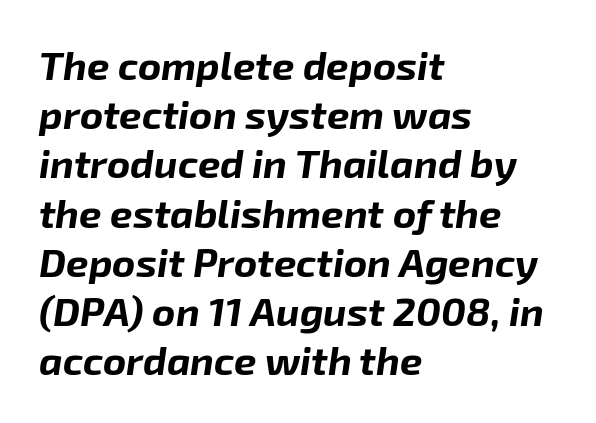
Emphasis-style slanted type is in use. The foot of each line stays bare and open. A typesetter would call this proportional, since set widths differ per character. Compared with a centered layout, this one pins lines to the left instead. The passage shown is emphatically bold.
